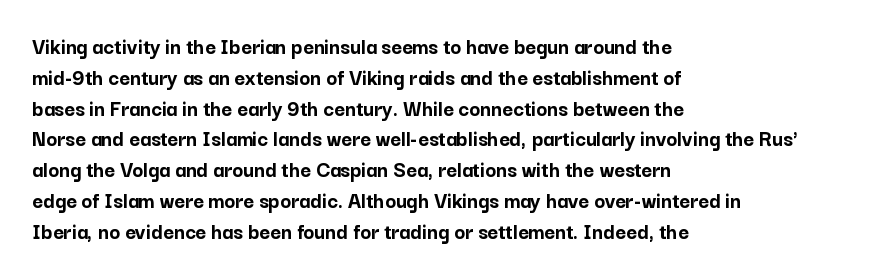
Q: Is the text bold? A: Yes.
Q: Is the text italic (slanted)? A: No, it is upright.
Q: Is the text underlined? A: No.
Q: How is the paragraph aligned? A: Left-aligned.
Q: Is the spacing between letters normal or unusually wide? A: Normal.
Q: Is the spacing between lines tight, normal or loose? A: Normal.
